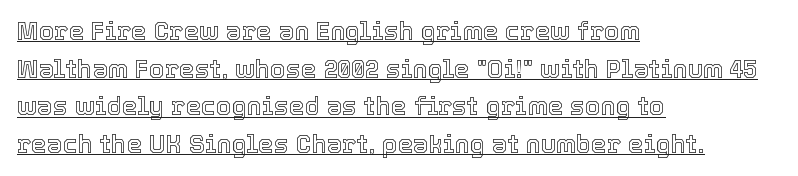
Interline gaps are of average width in this sample. The letterforms sit shoulder to shoulder at normal distance. Does a line run under the words? Yes, clearly. No italicization has been applied; the sample stays upright. Does the copy run flush right? No — it runs flush left.
